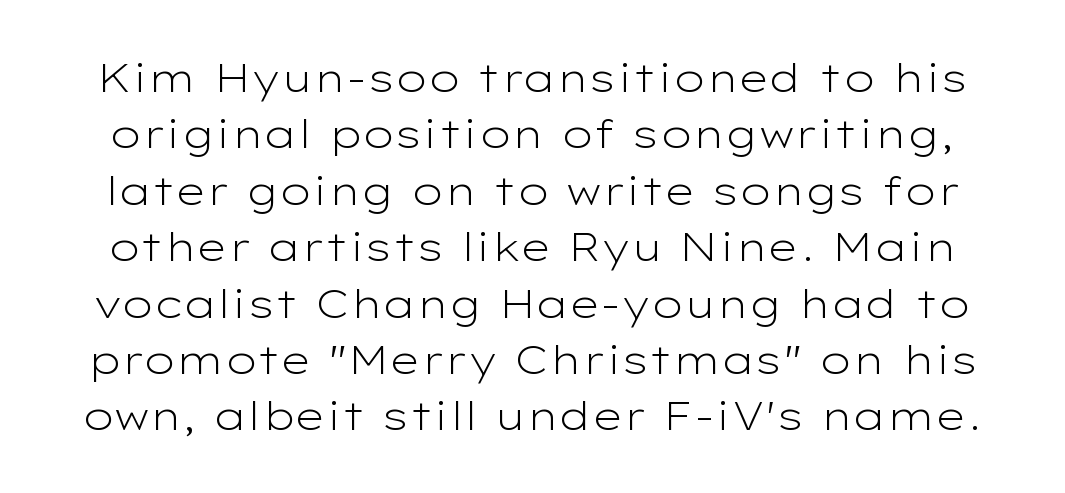
The passage shown is typed in a proportional face where columns would drift. The tracking reads as untouched default to a designer's eye. The rendering shows plain stroke endings on the letterforms — a sans-serif design. The characters are drawn with everyday or finer stroke widths. Horizontal bands of white between lines are of average thickness. Style check: upright.
